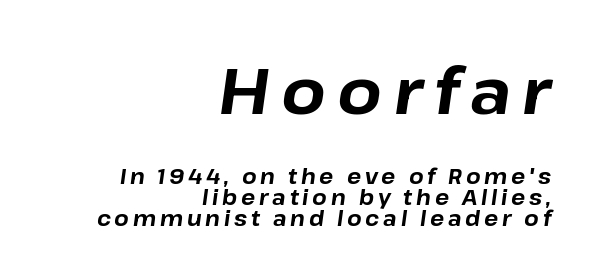
The image shows 64 px bold type, italic (leaning right); set right-aligned, tight line spacing (1.01x), not underlined; the first (top) block is 3.05x larger; low stroke contrast and a medium x-height.
